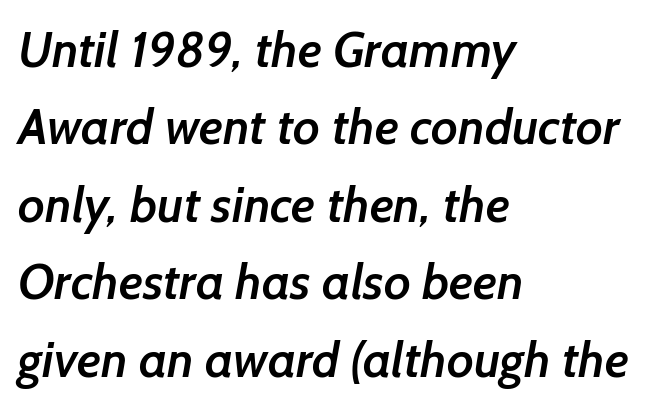
The image shows 50 px semibold sans-serif type; set left-aligned, normal line spacing (1.55x), normal letter spacing, not underlined; low stroke contrast and a medium x-height.
